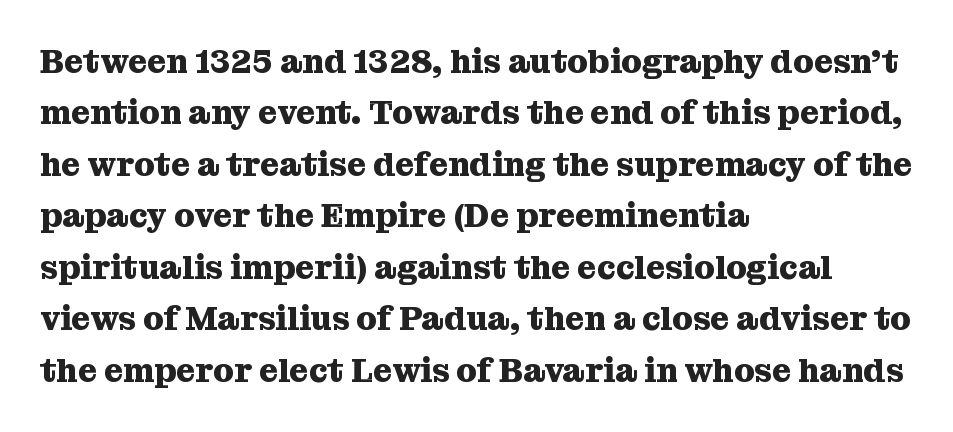
Q: Is the text bold? A: Yes.
Q: Is the text italic (slanted)? A: No, it is upright.
Q: Is the typeface a serif or a sans-serif typeface? A: Serif.
Q: Is the text underlined? A: No.
Q: How is the paragraph aligned? A: Left-aligned.
Q: Is the spacing between letters normal or unusually wide? A: Normal.
Q: Is the spacing between lines tight, normal or loose? A: Normal.
Q: Width (condensed, normal, or wide)? A: Normal.
Q: Stroke contrast? A: Medium.
Q: x-height? A: Medium.
Q: Monospaced? A: No.
